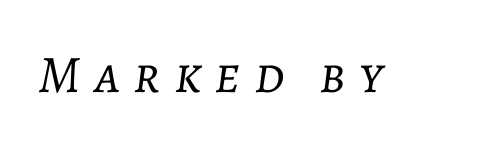
The image shows 53 px light type, italic (leaning right); set unusually wide letter spacing (+0.25 em), not underlined; low stroke contrast and a medium x-height.
